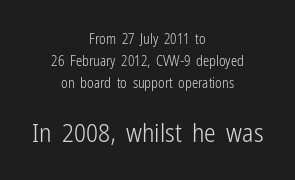
This reads as an unemphasized weight, regular at the heaviest. Vertically, the passage feels balanced, rows spaced as you'd expect. What stands out about the letter spacing? Nothing — it is the standard amount. The composition opens small and finishes big. Bare-footed words on every line.
